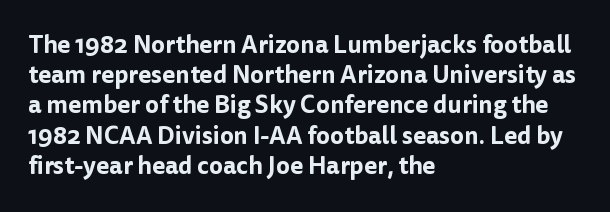
{"italic": "no", "underline": "no", "align": "left", "line_spacing": "normal", "line_spacing_ratio": 1.26, "letter_spacing": "normal", "letter_spacing_em": 0.0, "glyph_px": 24}
